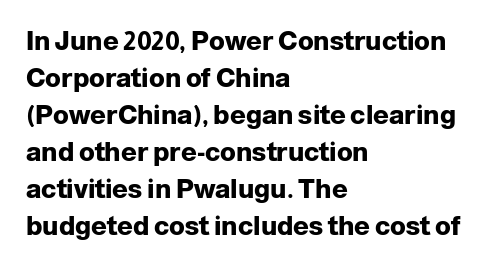
The image shows 26 px bold type, upright; set left-aligned, normal line spacing (1.42x), normal letter spacing, not underlined.
